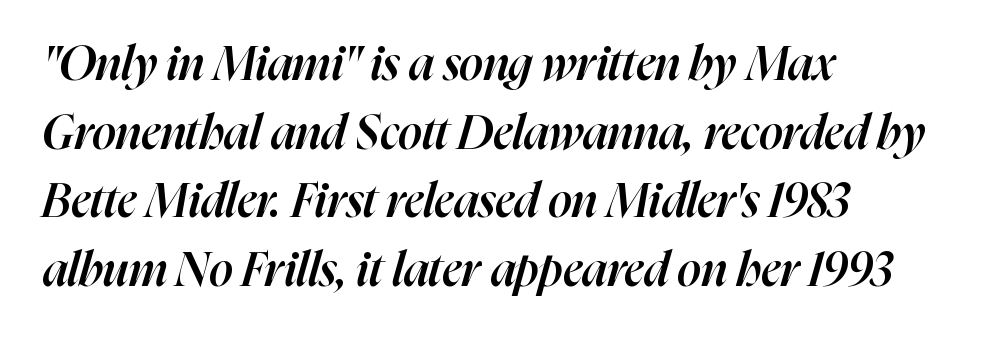
Each letter keeps its own natural width here, so spacing adapts to shape. The line-height multiplier appears to be the usual default. The whole block is typeset with a tilt. Leftover space on each line is placed entirely after the last word. Clear beneath every line of the passage. The line texture is even and compact thanks to regular tracking.
